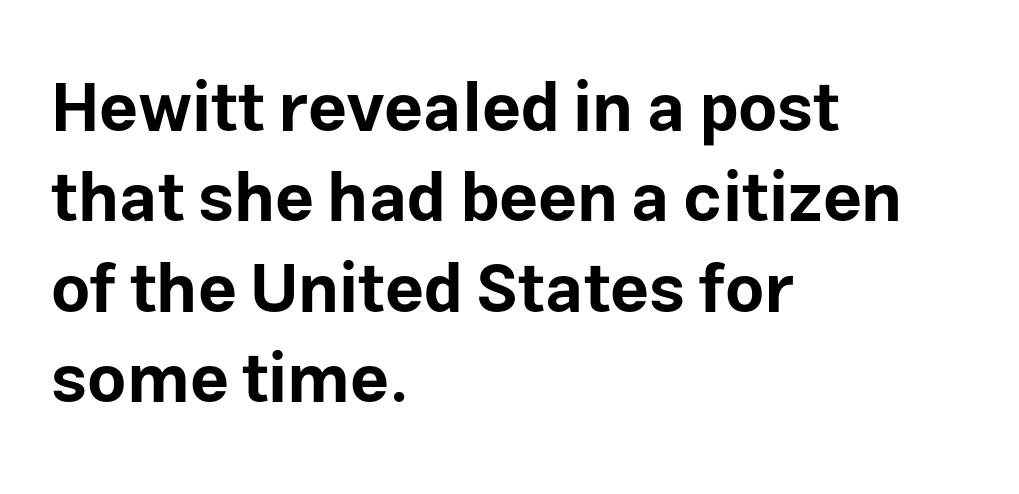
The image shows 68 px bold sans-serif type, upright; set left-aligned, normal line spacing (1.33x), normal letter spacing, not underlined; low stroke contrast and a medium x-height.
